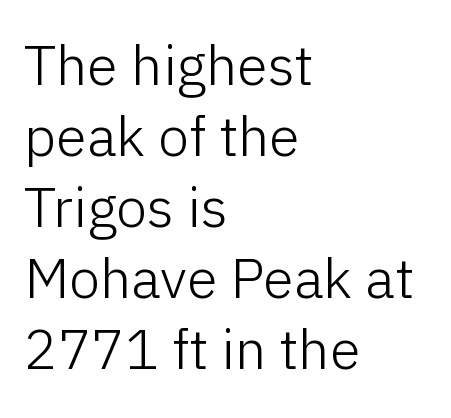
Q: Is the text bold? A: No.
Q: Is the text italic (slanted)? A: No, it is upright.
Q: Is the typeface a serif or a sans-serif typeface? A: Sans-serif.
Q: Is the text underlined? A: No.
Q: How is the paragraph aligned? A: Left-aligned.
Q: Is the spacing between letters normal or unusually wide? A: Normal.
Q: Is the spacing between lines tight, normal or loose? A: Normal.
Q: Width (condensed, normal, or wide)? A: Normal.
Q: Stroke contrast? A: Low.
Q: x-height? A: Medium.
Q: Monospaced? A: No.
